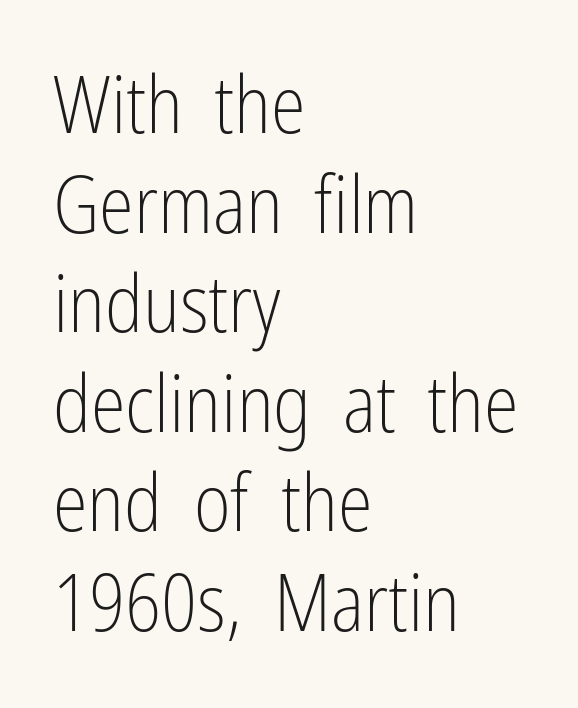
{"serif": "no", "italic": "no", "bold": "no", "weight": "light", "width": "condensed", "stroke_contrast": "low", "x_height": "medium", "monospaced": "no", "underline": "no", "align": "left", "line_spacing": "normal", "line_spacing_ratio": 1.26, "letter_spacing": "normal", "letter_spacing_em": 0.0, "glyph_px": 79}
